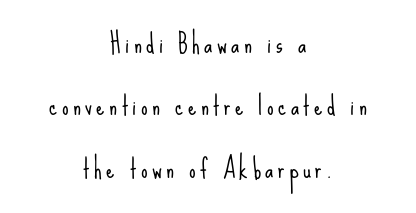
Each row of text sits above clean, open space. Weight class: somewhere from thin through regular. In terms of posture, this sample is upright. Leading is clearly above the norm, producing a sparse column. Every row of glyphs is offset so its center matches the block's center.
